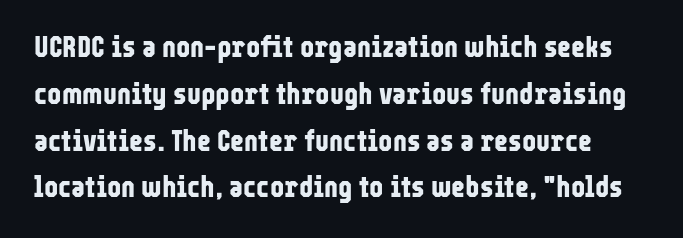
The image shows 30 px bold, condensed sans-serif type, upright; set normal line spacing (1.56x), normal letter spacing, not underlined; low stroke contrast and a medium x-height.
